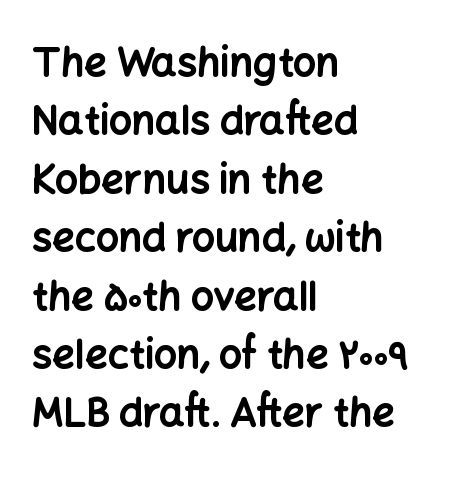
The compositor pushed each line to the left boundary. Caption: standard tracking, unaltered. A clean baseline with only descenders dipping below it. Varying glyph widths throughout — classic text-font behaviour. Reading down the column, the eye jumps a familiar distance to each next line. A dark, heavy texture on the line: the type is bold.
